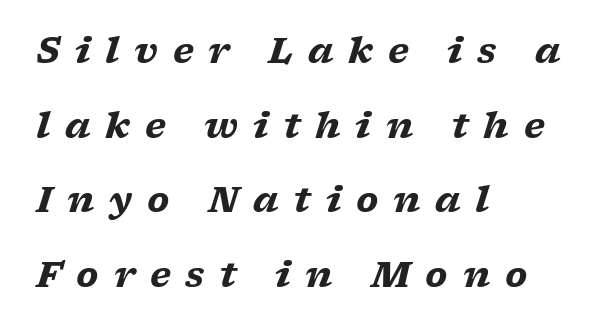
The image shows 35 px heavy, wide serif type, italic (leaning right); set left-aligned, loose line spacing (2.13x), unusually wide letter spacing (+0.42 em), not underlined; low stroke contrast and a medium x-height.
